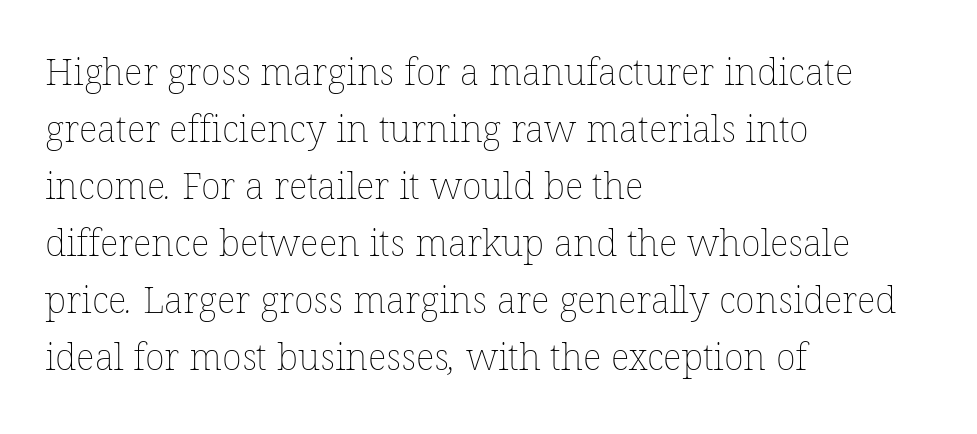
Q: Is the text bold? A: No.
Q: Is the text underlined? A: No.
Q: How is the paragraph aligned? A: Left-aligned.
Q: Is the spacing between letters normal or unusually wide? A: Normal.
Q: Is the spacing between lines tight, normal or loose? A: Normal.
Q: Width (condensed, normal, or wide)? A: Normal.
Q: Stroke contrast? A: Low.
Q: x-height? A: Medium.
Q: Monospaced? A: No.
